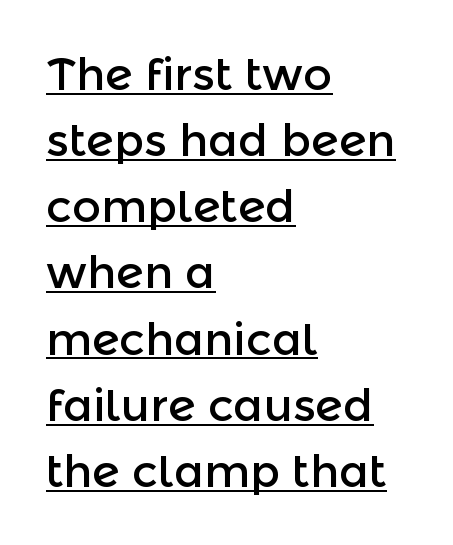
{"serif": "no", "italic": "no", "width": "normal", "x_height": "medium", "monospaced": "no", "underline": "yes", "align": "left", "line_spacing": "normal", "line_spacing_ratio": 1.47, "letter_spacing": "normal", "letter_spacing_em": 0.0, "glyph_px": 45}
